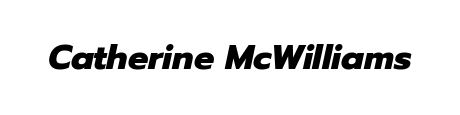
{"italic": "yes", "lean": "right", "slant_degrees": 12, "bold": "yes", "weight": "heavy", "width": "normal", "stroke_contrast": "low", "x_height": "medium", "monospaced": "no", "underline": "no", "letter_spacing": "normal", "letter_spacing_em": 0.0, "glyph_px": 34}
